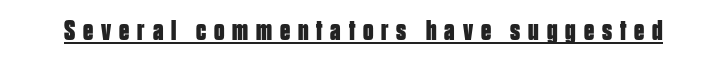
{"serif": "no", "italic": "no", "bold": "yes", "weight": "bold", "width": "condensed", "stroke_contrast": "low", "x_height": "large", "monospaced": "no", "underline": "yes", "letter_spacing": "wide", "letter_spacing_em": 0.27, "glyph_px": 29}
